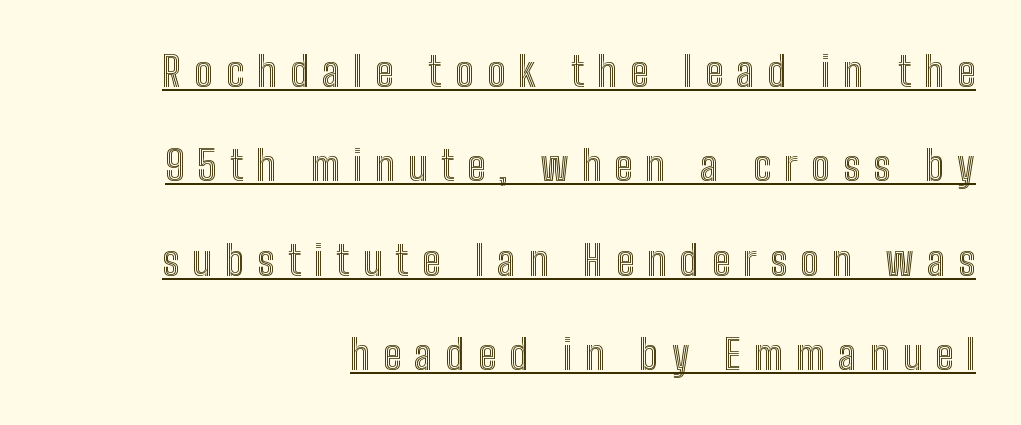
Spacing verdict: proportional, widths tailored to each character. The lettering stays uniformly vertical, giving the passage a roman look. In terms of leading, this rendering errs on the spacious side. Underlined type.
